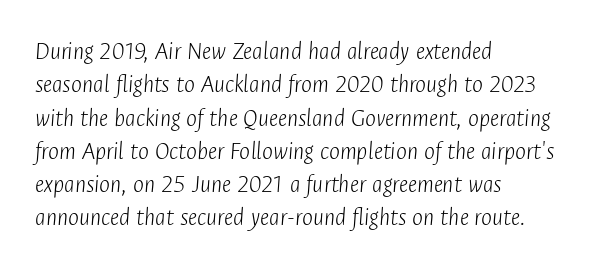
The image shows 26 px text type, italic (leaning right); set left-aligned, normal line spacing (1.28x), normal letter spacing, not underlined.
